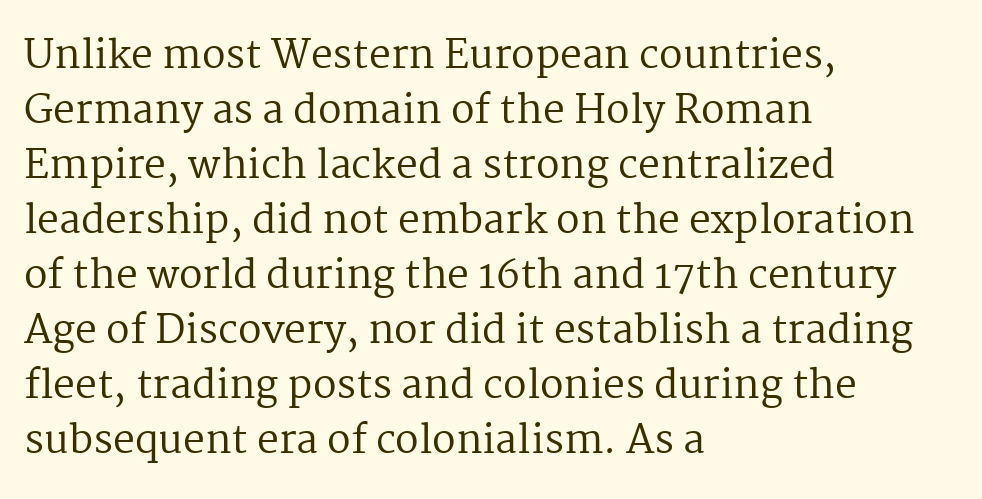
The image shows 39 px regular-weight serif type, upright; set left-aligned, normal line spacing (1.41x), normal letter spacing, not underlined; medium stroke contrast and a medium x-height.
